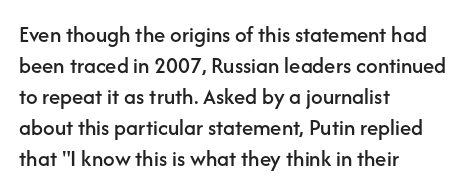
Q: Is the text italic (slanted)? A: No, it is upright.
Q: Is the text underlined? A: No.
Q: How is the paragraph aligned? A: Left-aligned.
Q: Is the spacing between letters normal or unusually wide? A: Normal.
Q: Is the spacing between lines tight, normal or loose? A: Normal.
